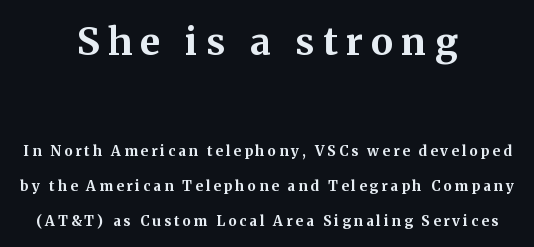
Observe the serifs anchoring each vertical stroke in this sample. Anything drawn beneath the words? Only blank space. The designer gave the opening block more size than the closing block. The specimen reads as upright at a glance. A typesetter would call this proportional, since set widths differ per character. How would I describe the line gaps? Wide and relaxed.
